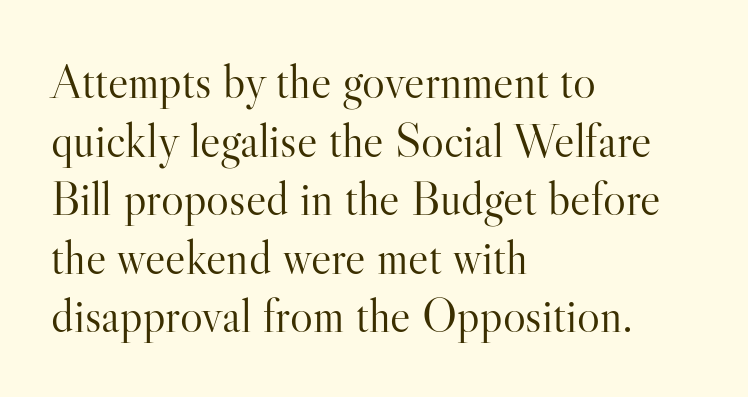
Characters remain perfectly vertical along every line. These lines keep a tight, regular rhythm from letter to letter. The face used here is proportionally spaced, like ordinary book or web type. Anything drawn beneath the words? Only blank space. Think standard paragraph weight, or any step lighter than that.
